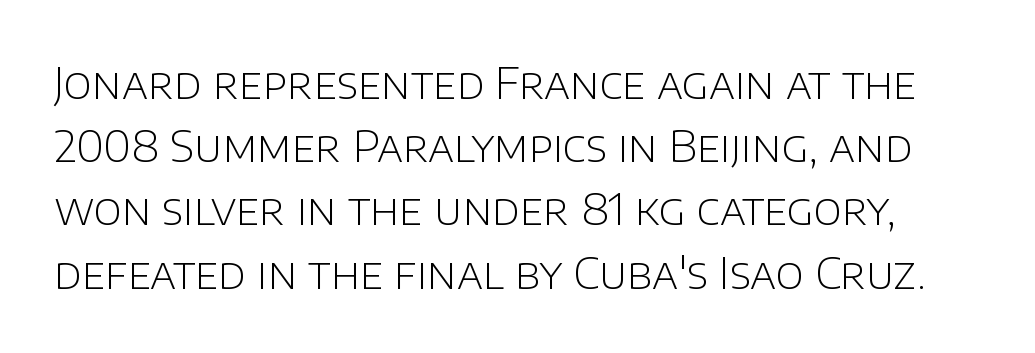
{"serif": "no", "italic": "no", "bold": "no", "weight": "light", "width": "normal", "stroke_contrast": "low", "x_height": "large", "monospaced": "no", "underline": "no", "line_spacing": "normal", "line_spacing_ratio": 1.47, "letter_spacing": "normal", "letter_spacing_em": 0.0, "glyph_px": 43}
